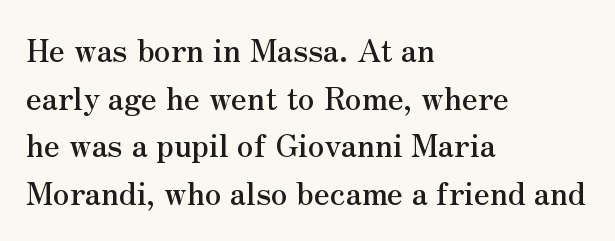
Clear beneath every line of the passage. Leading: standard. The rendering keeps characters at their native spacing. One-word summary of the alignment: left. This is roman type, the default non-slanted kind. The rendering uses natural spacing where letterforms have individual widths.
